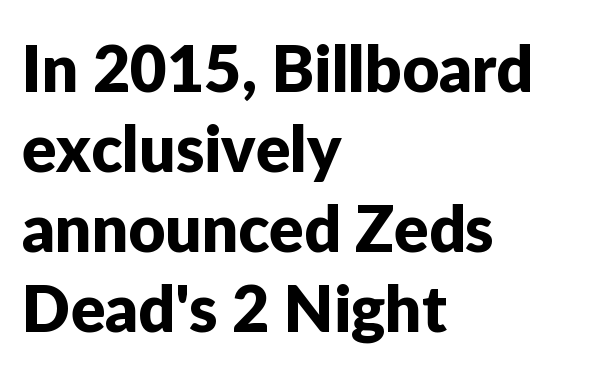
{"serif": "no", "italic": "no", "width": "normal", "stroke_contrast": "low", "x_height": "medium", "monospaced": "no", "underline": "no", "align": "left", "line_spacing": "normal", "line_spacing_ratio": 1.25, "letter_spacing": "normal", "letter_spacing_em": 0.0, "glyph_px": 64}
